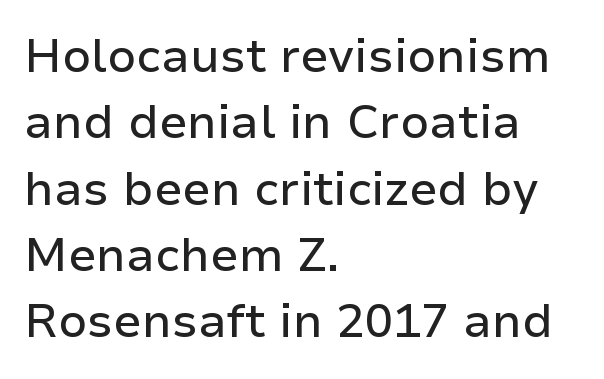
The image shows 47 px sans-serif type, upright; set left-aligned, normal line spacing (1.41x), normal letter spacing, not underlined; low stroke contrast and a medium x-height.
